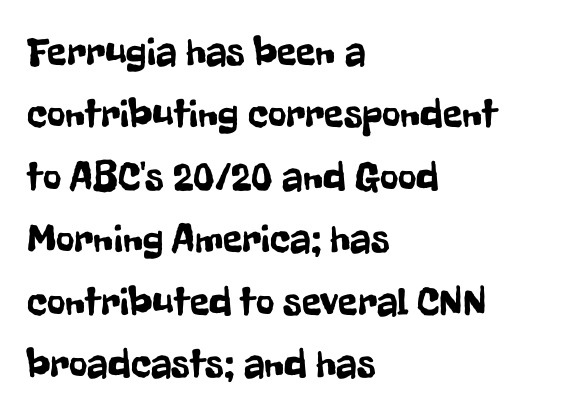
Q: Is the text italic (slanted)? A: No, it is upright.
Q: Is the typeface a serif or a sans-serif typeface? A: Sans-serif.
Q: Is the text underlined? A: No.
Q: How is the paragraph aligned? A: Left-aligned.
Q: Is the spacing between letters normal or unusually wide? A: Normal.
Q: Is the spacing between lines tight, normal or loose? A: Normal.
Q: Width (condensed, normal, or wide)? A: Condensed.
Q: Stroke contrast? A: Low.
Q: x-height? A: Medium.
Q: Monospaced? A: No.
